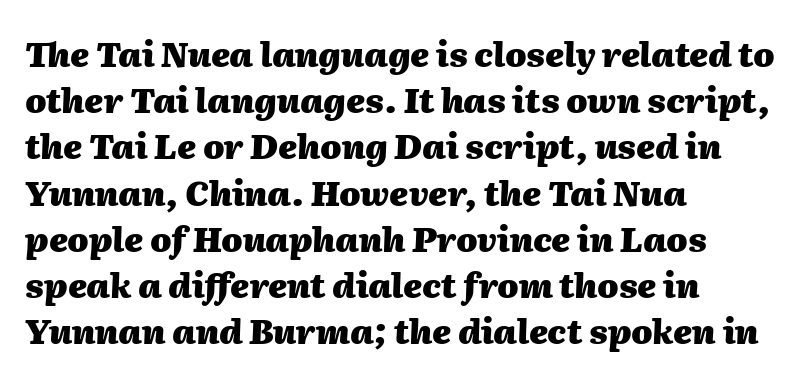
Does the lettering tilt? It does — this is italic. The lines in this sample share a left origin and differ only in where they stop. The glyphs have the mass of a bold cut. You could call the tracking neutral — neither tight nor loose. Leading: standard. These lines are rendered in a variable-pitch font.
